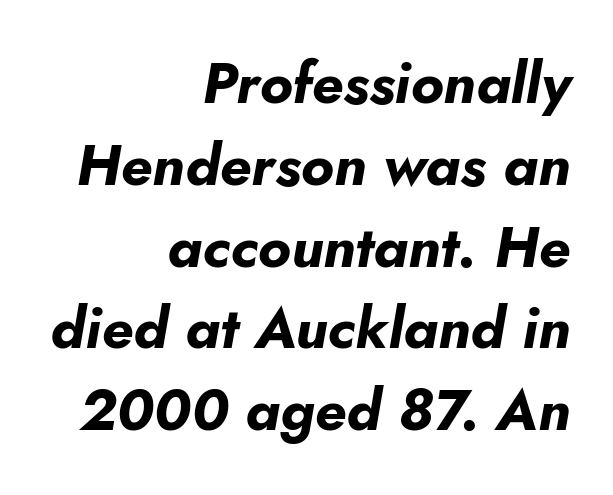
{"italic": "yes", "lean": "right", "slant_degrees": 10, "bold": "yes", "weight": "bold", "width": "normal", "stroke_contrast": "low", "x_height": "small", "monospaced": "no", "underline": "no", "align": "right", "line_spacing": "normal", "line_spacing_ratio": 1.41, "letter_spacing": "normal", "letter_spacing_em": 0.0, "glyph_px": 58}
